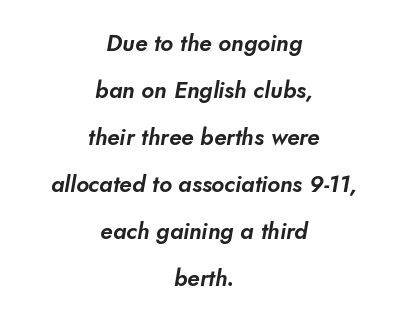
The image shows 23 px text type; set centered, loose line spacing (2.04x), normal letter spacing, not underlined.
